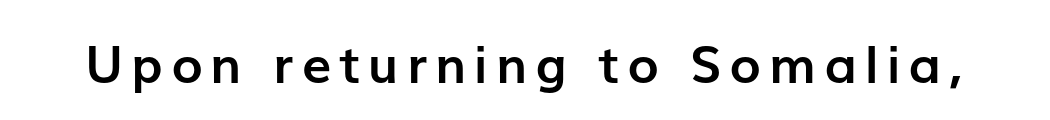
{"serif": "no", "italic": "no", "bold": "yes", "weight": "semibold", "width": "normal", "stroke_contrast": "low", "x_height": "medium", "monospaced": "no", "underline": "no", "glyph_px": 52}
